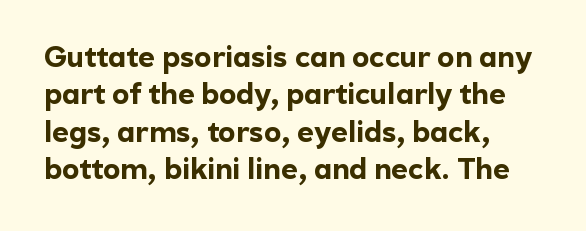
Just letters on the line, the space beneath them empty. In CSS terms this would be text-align: left. Stroke thickness is high; the sample reads as a true bold. Does extra space separate the letters? No, they use regular spacing.
